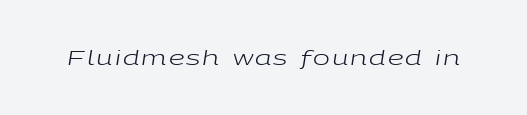
{"italic": "yes", "lean": "right", "slant_degrees": 9, "bold": "no", "underline": "no", "glyph_px": 20}
